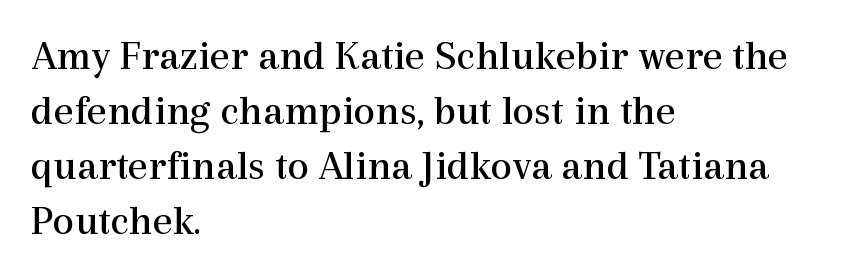
Q: Is the text bold? A: No.
Q: Is the text italic (slanted)? A: No, it is upright.
Q: Is the typeface a serif or a sans-serif typeface? A: Serif.
Q: Is the text underlined? A: No.
Q: How is the paragraph aligned? A: Left-aligned.
Q: Is the spacing between letters normal or unusually wide? A: Normal.
Q: Is the spacing between lines tight, normal or loose? A: Normal.
Q: Width (condensed, normal, or wide)? A: Normal.
Q: x-height? A: Medium.
Q: Monospaced? A: No.
